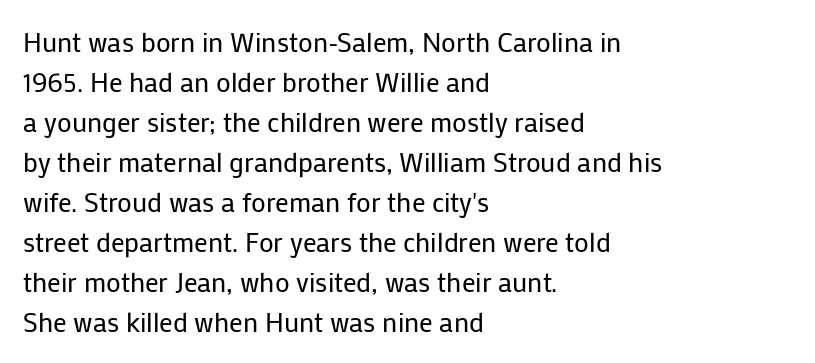
The image shows 27 px text type, upright; set left-aligned, normal line spacing (1.48x), normal letter spacing, not underlined.
